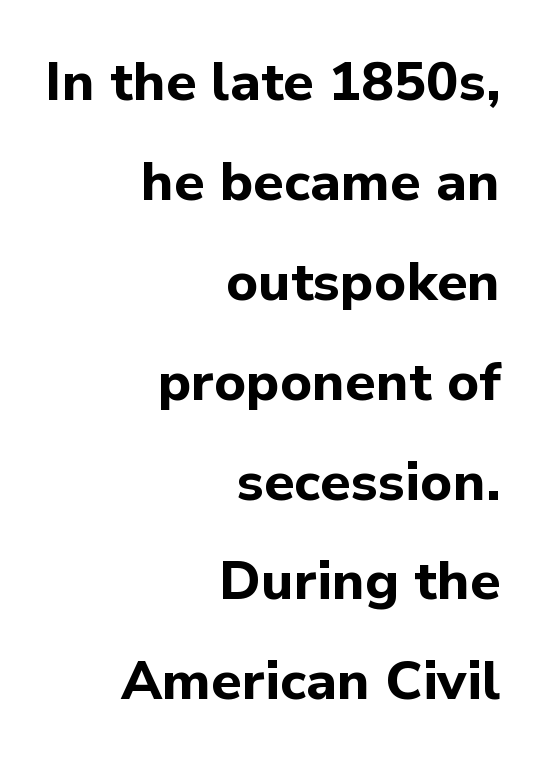
{"serif": "no", "italic": "no", "bold": "yes", "weight": "bold", "width": "normal", "stroke_contrast": "low", "x_height": "medium", "monospaced": "no", "underline": "no", "align": "right", "line_spacing_ratio": 1.85, "letter_spacing": "normal", "letter_spacing_em": 0.0, "glyph_px": 54}
